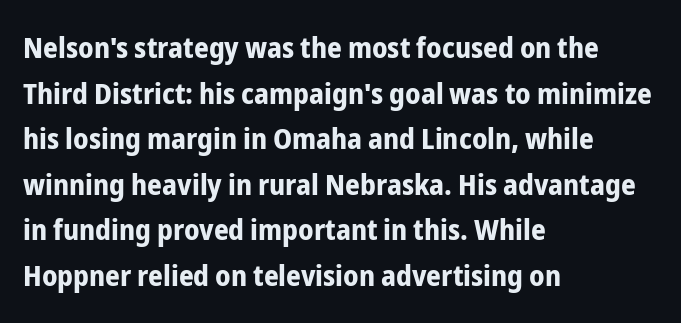
{"serif": "no", "italic": "no", "bold": "yes", "weight": "bold", "width": "condensed", "stroke_contrast": "low", "x_height": "medium", "monospaced": "no", "underline": "no", "align": "left", "line_spacing": "normal", "line_spacing_ratio": 1.57, "letter_spacing": "normal", "letter_spacing_em": 0.0, "glyph_px": 29}
